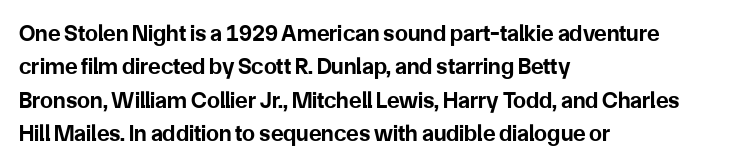
The image shows 23 px bold type, upright; set left-aligned, normal line spacing (1.45x), normal letter spacing, not underlined.
